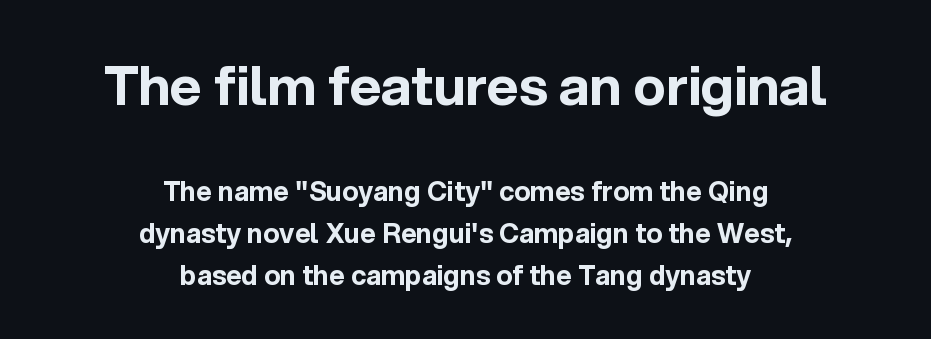
Each line is balanced around a shared central axis. The specimen reads as upright at a glance. Check where the strokes stop: nothing finishes them off — pure sans. Words float on clear page, feet unadorned. One glance says typical: line gaps are just what's usual.
